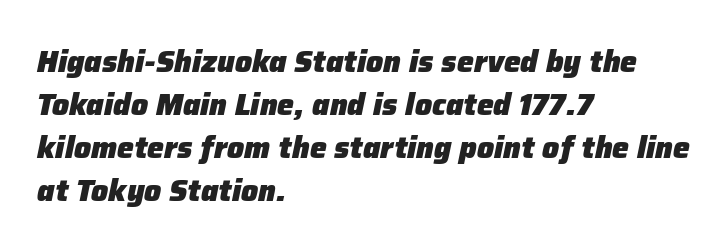
The whole block is typeset with a tilt. In CSS terms this would be text-align: left. Look at the stroke-to-counter ratio: heavy, a bold. Think of a printed novel: that variable character pitch is what you see here. What stands out about the letter spacing? Nothing — it is the standard amount. This rendering features lettering with no underline.
